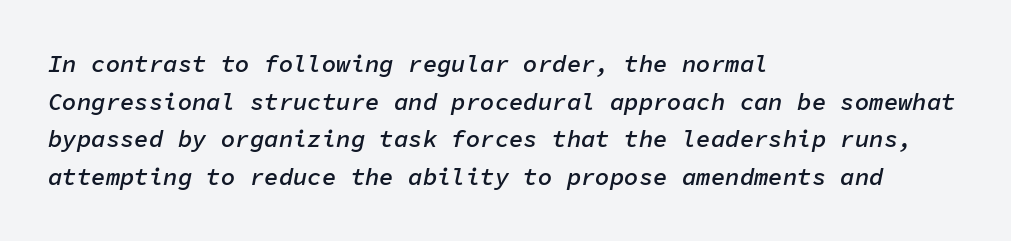
The image shows 24 px text type, italic (leaning right); set left-aligned, normal line spacing (1.57x), normal letter spacing, not underlined.
